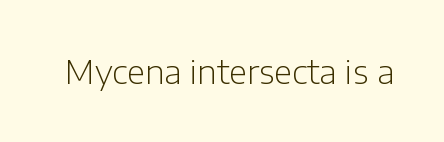
The image shows 33 px light sans-serif type, upright; set normal letter spacing, not underlined; low stroke contrast and a medium x-height.
